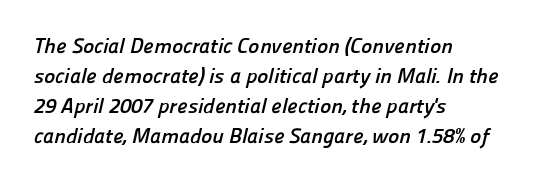
{"bold": "yes", "underline": "no", "align": "left", "line_spacing": "normal", "line_spacing_ratio": 1.43, "letter_spacing": "normal", "letter_spacing_em": 0.0, "glyph_px": 21}
